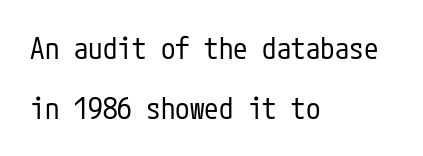
Standard letterfit; no display-style spreading of the glyphs. This rendering uses left alignment, leaving the right contour irregular. Compared with a typical body face, this is equally light or lighter still. A clean baseline with only descenders dipping below it. The font family rendered here belongs to the sans-serif group. Widely set lines give the paragraph a tall, airy silhouette.
